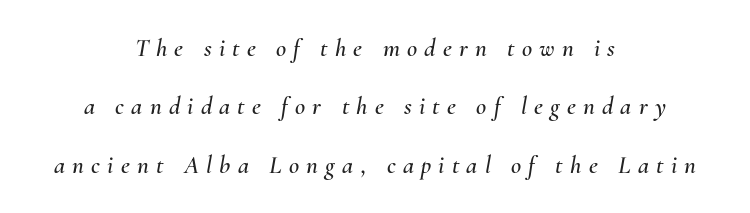
{"italic": "yes", "lean": "right", "slant_degrees": 10, "underline": "no", "align": "center", "line_spacing": "loose", "line_spacing_ratio": 2.34, "letter_spacing": "wide", "letter_spacing_em": 0.29, "glyph_px": 25}
